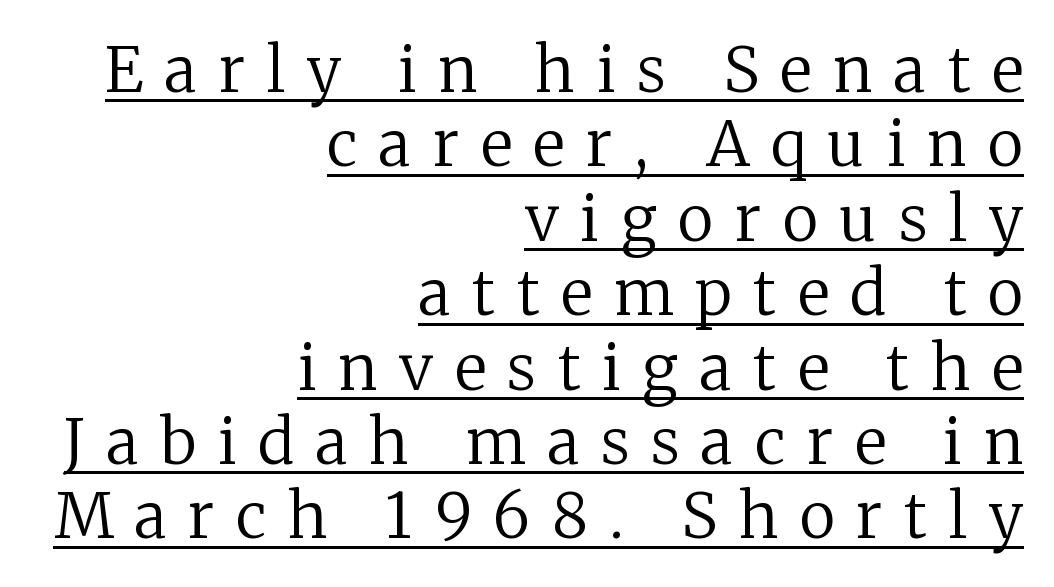
What kind of face is this? One with serifs. Bold? No — there's no thickening of the strokes. A roman cut, with each character standing at attention. The rendering inserts visible extra space after every character. Somebody hit Ctrl+U on this one — the words are underlined. Visually the block forms a straight wall on the right and a jagged coastline on the left.
